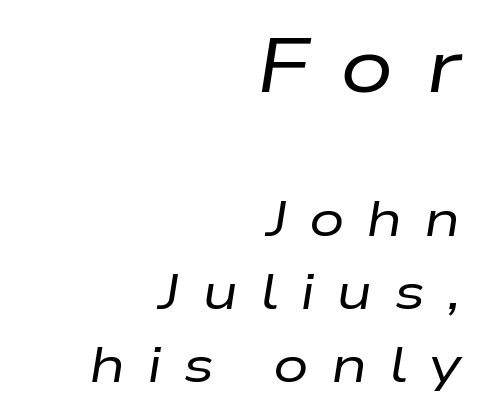
{"italic": "yes", "lean": "right", "slant_degrees": 9, "bold": "no", "weight": "regular", "width": "wide", "stroke_contrast": "low", "x_height": "medium", "monospaced": "no", "underline": "no", "align": "right", "line_spacing": "normal", "line_spacing_ratio": 1.46, "letter_spacing": "wide", "letter_spacing_em": 0.43, "larger_block": "first", "size_ratio": 1.5, "glyph_px": 75}
